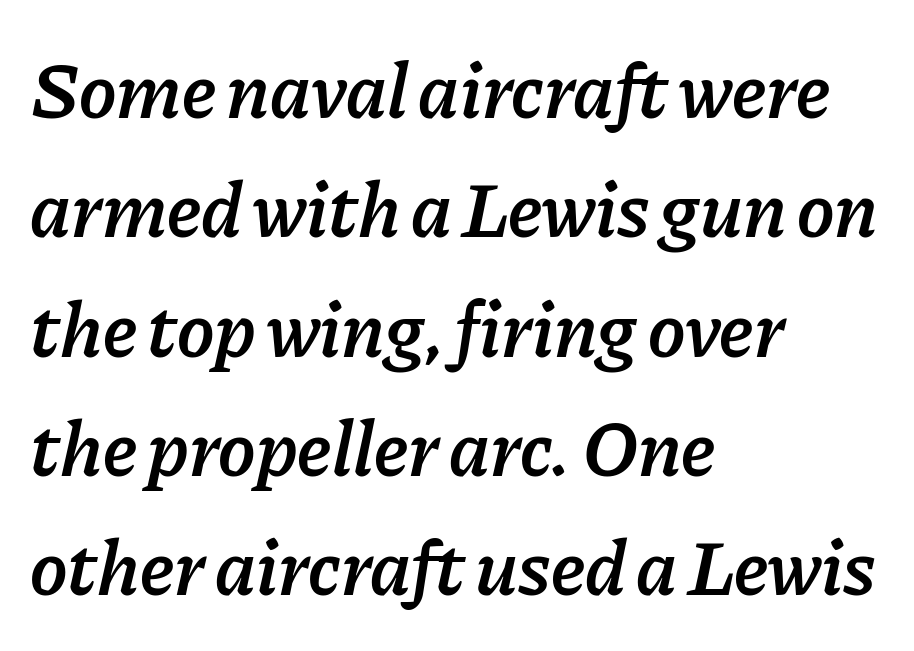
Q: Is the text bold? A: Semi-bold.
Q: Is the text italic (slanted)? A: Yes, it leans right by about 11 degrees.
Q: Is the text underlined? A: No.
Q: How is the paragraph aligned? A: Left-aligned.
Q: Is the spacing between letters normal or unusually wide? A: Normal.
Q: Is the spacing between lines tight, normal or loose? A: Normal.
Q: Width (condensed, normal, or wide)? A: Normal.
Q: Stroke contrast? A: Low.
Q: x-height? A: Medium.
Q: Monospaced? A: No.
